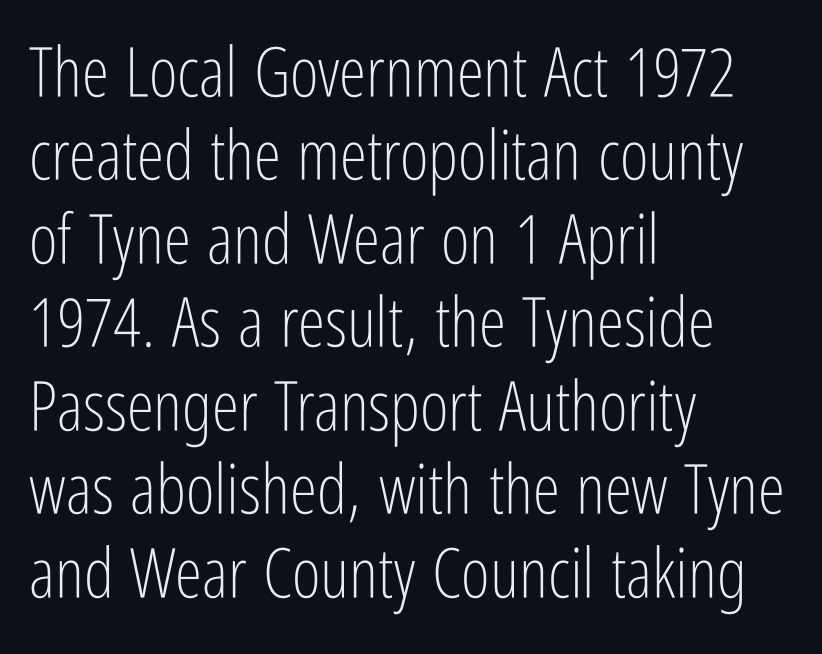
Q: Is the text bold? A: No.
Q: Is the text italic (slanted)? A: No, it is upright.
Q: Is the typeface a serif or a sans-serif typeface? A: Sans-serif.
Q: Is the text underlined? A: No.
Q: How is the paragraph aligned? A: Left-aligned.
Q: Is the spacing between letters normal or unusually wide? A: Normal.
Q: Width (condensed, normal, or wide)? A: Condensed.
Q: Stroke contrast? A: Low.
Q: x-height? A: Medium.
Q: Monospaced? A: No.
